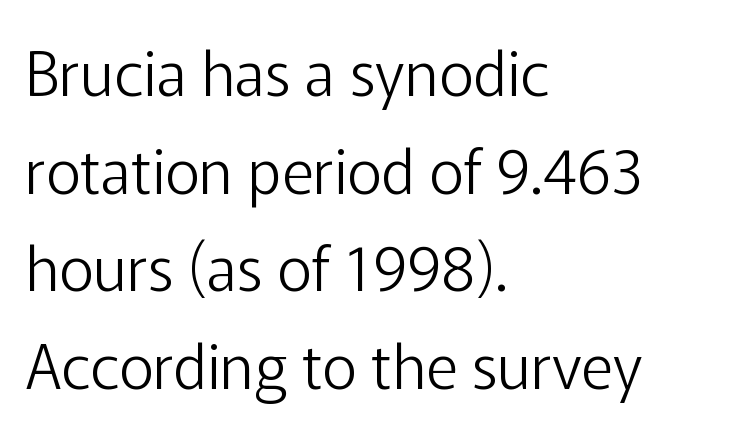
Q: Is the text bold? A: No.
Q: Is the text italic (slanted)? A: No, it is upright.
Q: Is the typeface a serif or a sans-serif typeface? A: Sans-serif.
Q: Is the text underlined? A: No.
Q: How is the paragraph aligned? A: Left-aligned.
Q: Is the spacing between letters normal or unusually wide? A: Normal.
Q: Is the spacing between lines tight, normal or loose? A: Normal.
Q: Width (condensed, normal, or wide)? A: Normal.
Q: Stroke contrast? A: Low.
Q: x-height? A: Medium.
Q: Monospaced? A: No.
